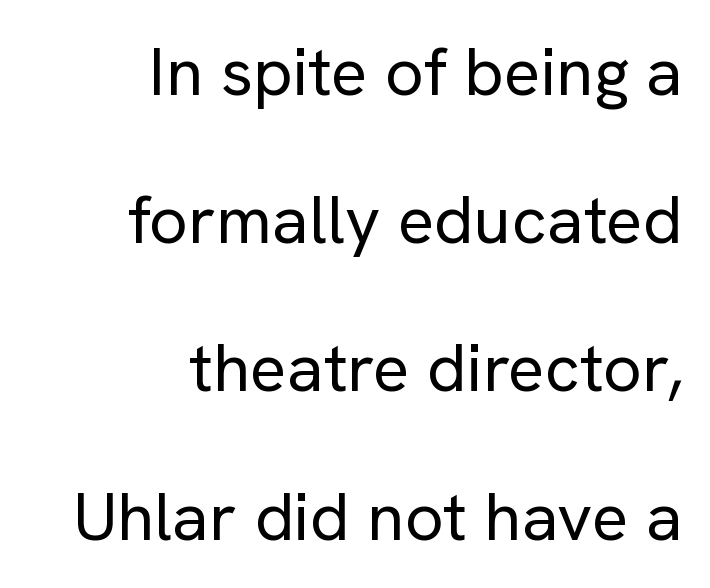
Q: Is the text bold? A: No.
Q: Is the text italic (slanted)? A: No, it is upright.
Q: Is the typeface a serif or a sans-serif typeface? A: Sans-serif.
Q: Is the text underlined? A: No.
Q: How is the paragraph aligned? A: Right-aligned.
Q: Is the spacing between letters normal or unusually wide? A: Normal.
Q: Is the spacing between lines tight, normal or loose? A: Loose.
Q: Width (condensed, normal, or wide)? A: Normal.
Q: Stroke contrast? A: Low.
Q: x-height? A: Medium.
Q: Monospaced? A: No.
